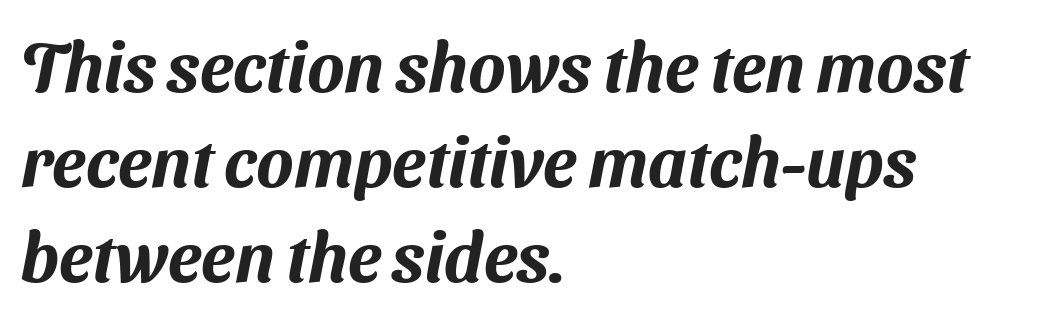
Q: Is the typeface a serif or a sans-serif typeface? A: Sans-serif.
Q: Is the text underlined? A: No.
Q: How is the paragraph aligned? A: Left-aligned.
Q: Is the spacing between letters normal or unusually wide? A: Normal.
Q: Is the spacing between lines tight, normal or loose? A: Normal.
Q: Width (condensed, normal, or wide)? A: Normal.
Q: Stroke contrast? A: Medium.
Q: x-height? A: Medium.
Q: Monospaced? A: No.
